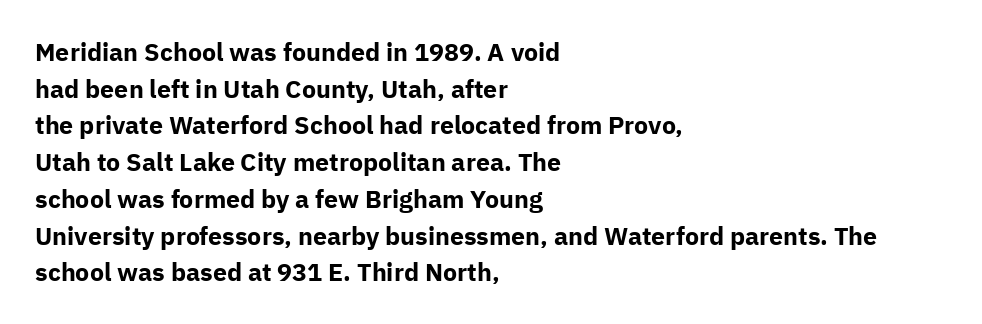
{"italic": "no", "bold": "yes", "underline": "no", "align": "left", "line_spacing": "normal", "line_spacing_ratio": 1.47, "letter_spacing": "normal", "letter_spacing_em": 0.0, "glyph_px": 25}
